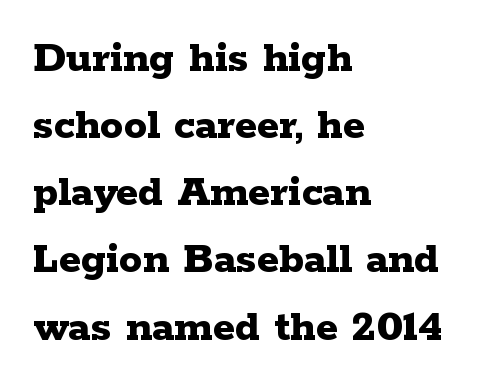
A dark, heavy texture on the line: the type is bold. The compositor pushed each line to the left boundary. Note: serifs present on the glyphs. The lines sit at an ordinary, default distance from one another.
